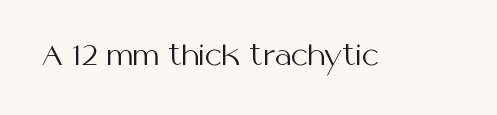
Q: Is the text bold? A: No.
Q: Is the text italic (slanted)? A: No, it is upright.
Q: Is the text underlined? A: No.
Q: Is the spacing between letters normal or unusually wide? A: Normal.
